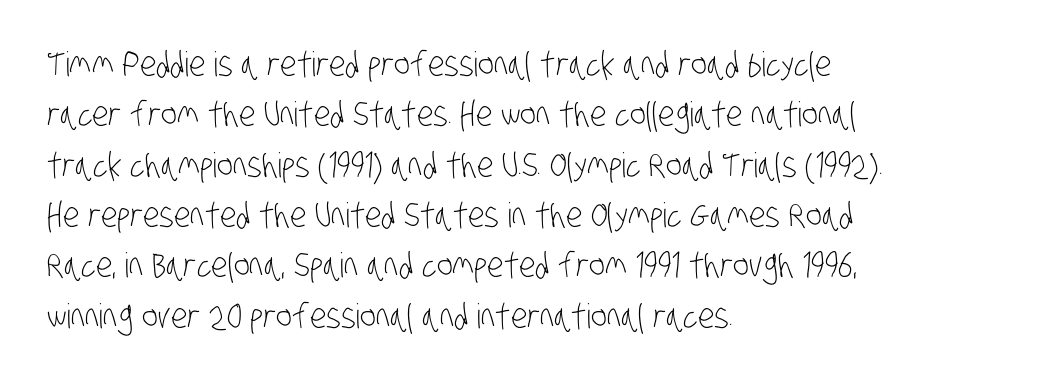
Decoration check: the copy has no underline. A student would call this left alignment; a typographer would say flush left, rag right. Think of a printed novel: that variable character pitch is what you see here. Does the type have serifs? No, each stem ends abruptly. The gaps between neighbouring characters are ordinary and unremarkable.
